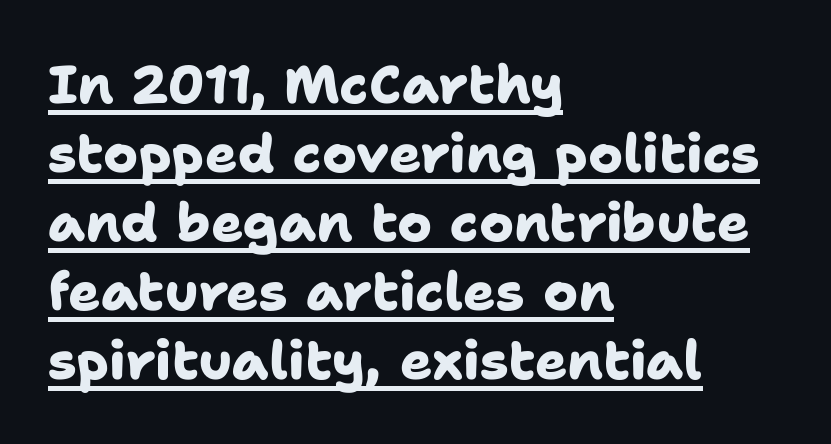
Q: Is the text bold? A: Yes.
Q: Is the typeface a serif or a sans-serif typeface? A: Sans-serif.
Q: Is the text underlined? A: Yes.
Q: How is the paragraph aligned? A: Left-aligned.
Q: Is the spacing between letters normal or unusually wide? A: Normal.
Q: Is the spacing between lines tight, normal or loose? A: Normal.
Q: Width (condensed, normal, or wide)? A: Normal.
Q: Stroke contrast? A: Low.
Q: x-height? A: Medium.
Q: Monospaced? A: No.
